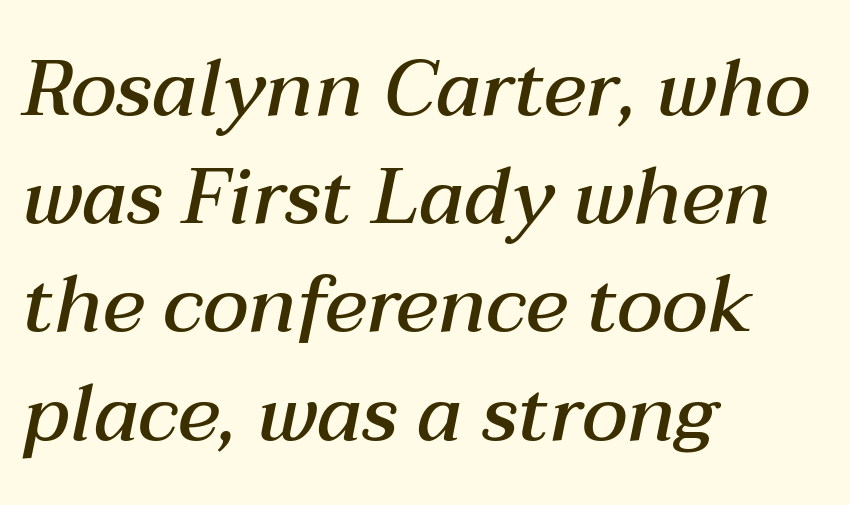
{"italic": "yes", "lean": "right", "slant_degrees": 12, "bold": "semi", "weight": "semibold", "width": "normal", "stroke_contrast": "medium", "x_height": "medium", "monospaced": "no", "underline": "no", "align": "left", "line_spacing": "normal", "line_spacing_ratio": 1.37, "letter_spacing": "normal", "letter_spacing_em": 0.0, "glyph_px": 79}
